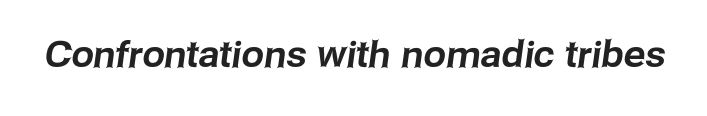
The image shows 36 px sans-serif type; set normal letter spacing, not underlined; low stroke contrast and a medium x-height.
